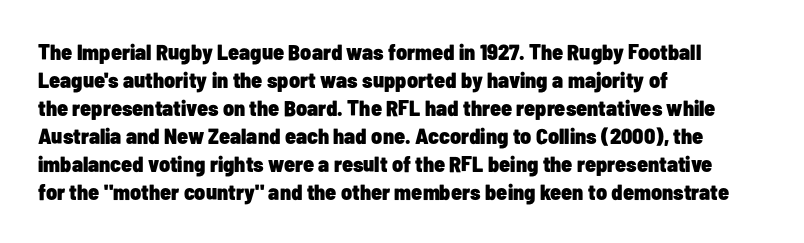
{"italic": "no", "bold": "yes", "underline": "no", "align": "left", "line_spacing": "normal", "line_spacing_ratio": 1.27, "letter_spacing": "normal", "letter_spacing_em": 0.0, "glyph_px": 22}
